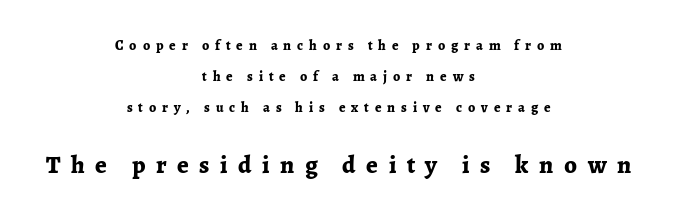
The image shows 25 px bold type, upright; set centered, loose line spacing (2.2x), unusually wide letter spacing (+0.42 em), not underlined; the second (bottom) block is 1.79x larger.
